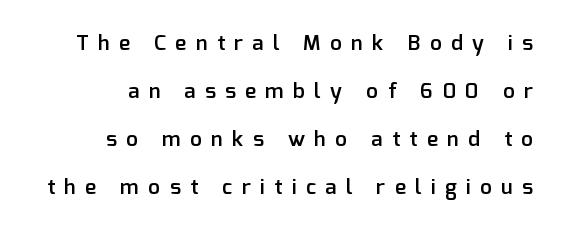
The image shows 21 px text type, upright; set right-aligned, loose line spacing (2.29x), unusually wide letter spacing (+0.45 em), not underlined.
